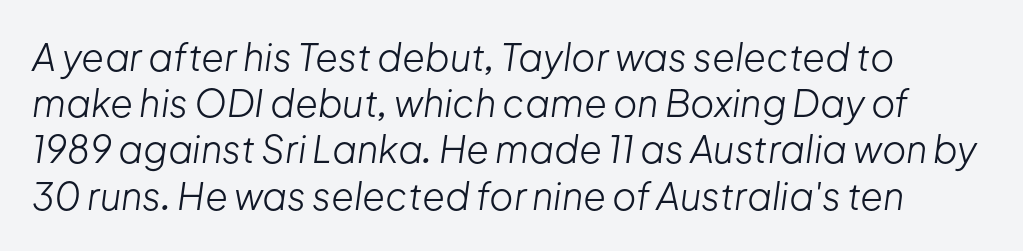
Emphasis-style slanted type is in use. A typesetter would call this zero additional tracking. Students, observe: this is what conventionally led text looks like. This sample has the flowing, uneven cadence of proportional lettering. The paragraph has a hard left edge and a soft right edge. Underline: absent.
